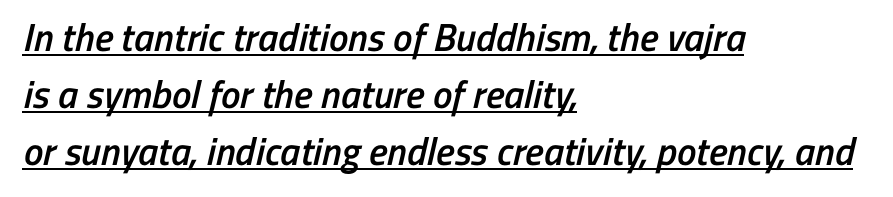
Typeset ragged right — the left edge is the straight one. Successive baselines arrive at the customary interval. The text was rendered using a sans face with plain stroke endings. I'd describe the lettering as semibold — firm but not a full bold. Spacing verdict: proportional, widths tailored to each character.
